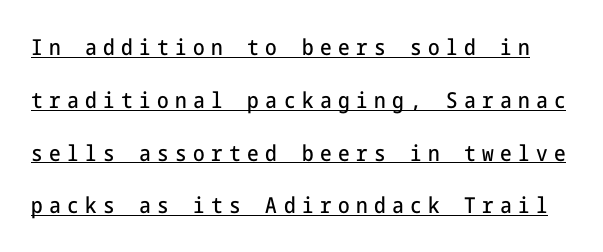
Q: Is the text italic (slanted)? A: No, it is upright.
Q: Is the text underlined? A: Yes.
Q: Is the spacing between letters normal or unusually wide? A: Unusually wide.
Q: Is the spacing between lines tight, normal or loose? A: Loose.
